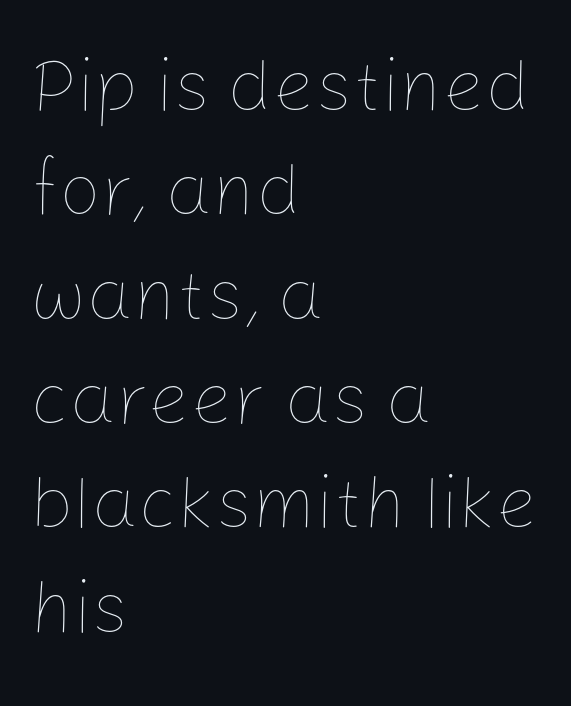
{"italic": "no", "bold": "no", "weight": "thin", "width": "normal", "stroke_contrast": "low", "x_height": "medium", "monospaced": "no", "underline": "no", "align": "left", "line_spacing": "normal", "line_spacing_ratio": 1.41, "letter_spacing": "normal", "letter_spacing_em": 0.0, "glyph_px": 74}
